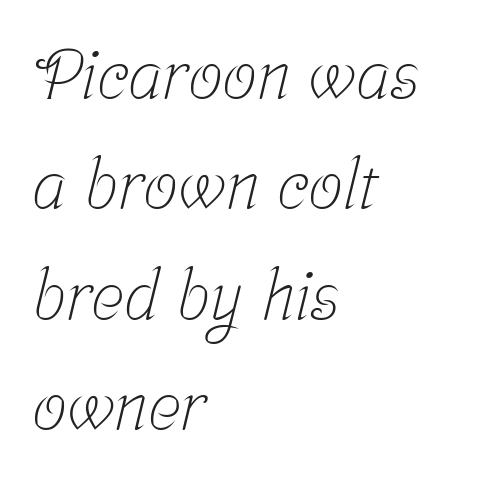
{"serif": "yes", "bold": "no", "weight": "light", "width": "condensed", "stroke_contrast": "low", "x_height": "medium", "monospaced": "no", "underline": "no", "align": "left", "line_spacing": "normal", "line_spacing_ratio": 1.6, "letter_spacing": "normal", "letter_spacing_em": 0.0, "glyph_px": 69}
